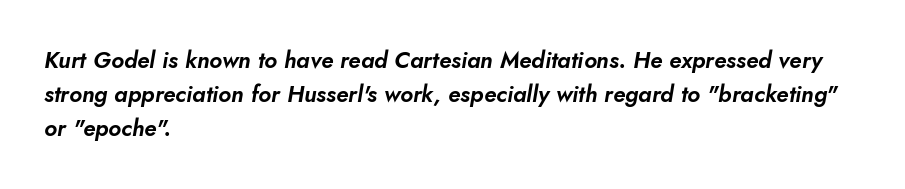
Clear beneath every line of the passage. Interline gaps are of average width in this sample. The letterforms sit shoulder to shoulder at normal distance. These lines were composed using italics. Which margin do the lines hug? The left one — the right edge is uneven.
